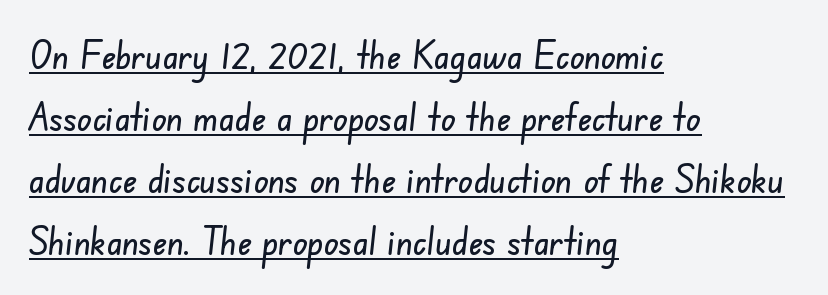
Unlike a traditional serif, this face leaves its strokes unadorned. Each letter keeps its own natural width here, so spacing adapts to shape. Emphasis is given by a line drawn under the lettering. Between one letter and the next there's only the usual sliver of space.
